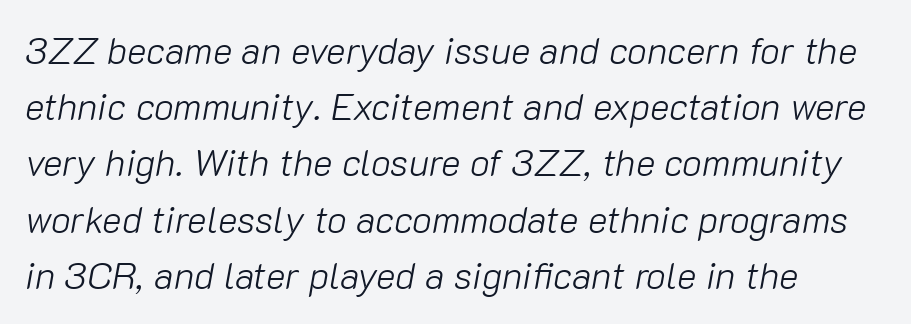
{"italic": "yes", "lean": "right", "slant_degrees": 10, "bold": "no", "weight": "light", "width": "normal", "stroke_contrast": "low", "x_height": "medium", "monospaced": "no", "underline": "no", "align": "left", "line_spacing": "normal", "line_spacing_ratio": 1.52, "letter_spacing": "normal", "letter_spacing_em": 0.0, "glyph_px": 37}
